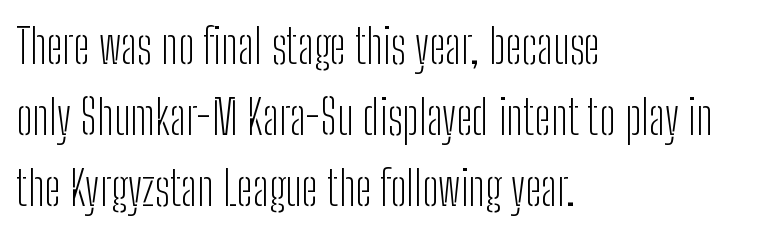
{"serif": "no", "italic": "no", "bold": "no", "weight": "light", "width": "condensed", "stroke_contrast": "low", "x_height": "medium", "monospaced": "no", "underline": "no", "align": "left", "line_spacing": "normal", "line_spacing_ratio": 1.48, "letter_spacing": "normal", "letter_spacing_em": 0.0, "glyph_px": 48}
